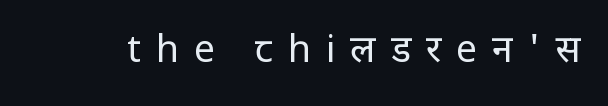
Q: Is the text bold? A: No.
Q: Is the text italic (slanted)? A: No, it is upright.
Q: Is the typeface a serif or a sans-serif typeface? A: Sans-serif.
Q: Is the text underlined? A: No.
Q: Is the spacing between letters normal or unusually wide? A: Unusually wide.
Q: Width (condensed, normal, or wide)? A: Condensed.
Q: Stroke contrast? A: Low.
Q: x-height? A: Large.
Q: Monospaced? A: No.
